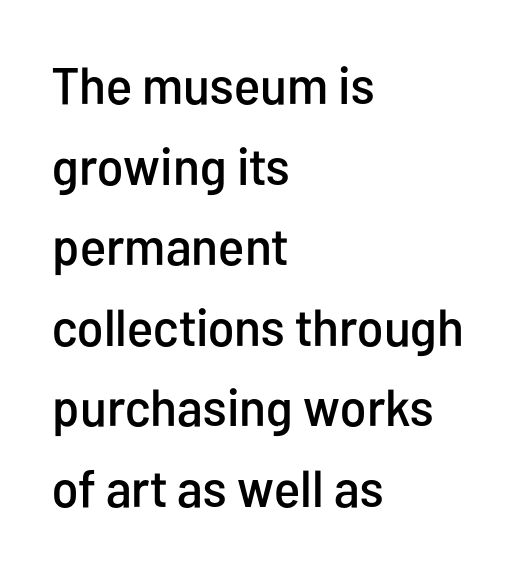
Q: Is the text italic (slanted)? A: No, it is upright.
Q: Is the typeface a serif or a sans-serif typeface? A: Sans-serif.
Q: Is the text underlined? A: No.
Q: How is the paragraph aligned? A: Left-aligned.
Q: Is the spacing between letters normal or unusually wide? A: Normal.
Q: Is the spacing between lines tight, normal or loose? A: Normal.
Q: Width (condensed, normal, or wide)? A: Condensed.
Q: Stroke contrast? A: Low.
Q: x-height? A: Medium.
Q: Monospaced? A: No.
